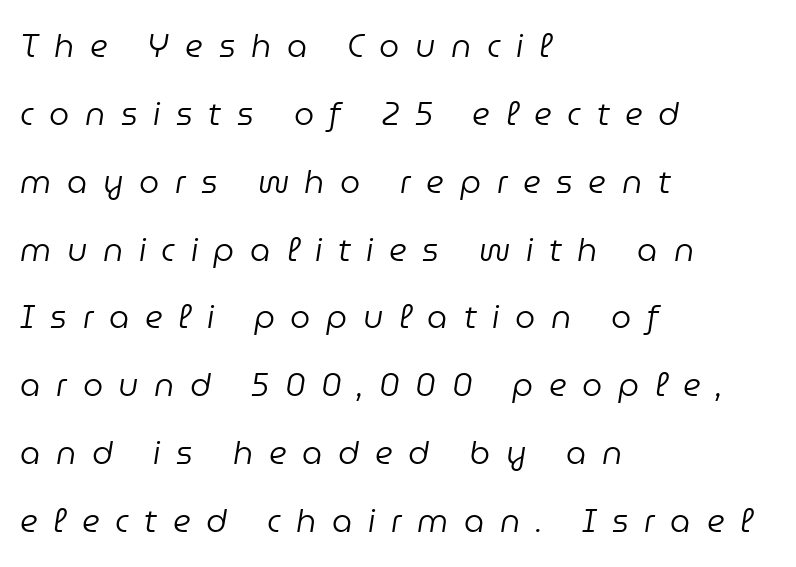
The image shows 32 px regular-weight type, italic (leaning right); set left-aligned, loose line spacing (2.12x), unusually wide letter spacing (+0.49 em), not underlined; low stroke contrast and a medium x-height.
